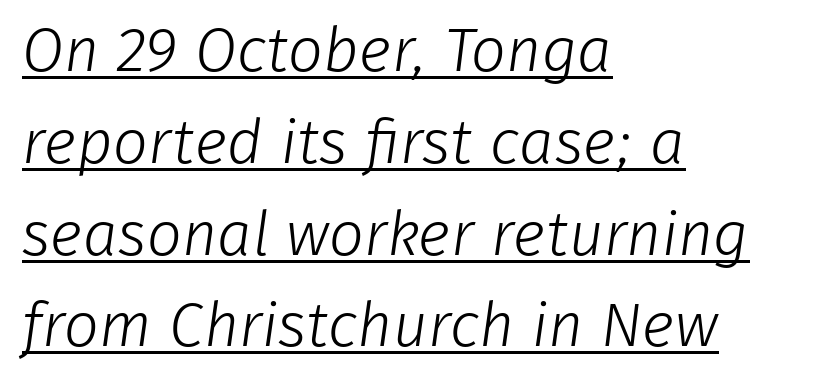
{"serif": "no", "bold": "no", "weight": "light", "width": "normal", "stroke_contrast": "low", "x_height": "medium", "monospaced": "no", "underline": "yes", "align": "left", "line_spacing": "normal", "line_spacing_ratio": 1.48, "letter_spacing": "normal", "letter_spacing_em": 0.0, "glyph_px": 62}
